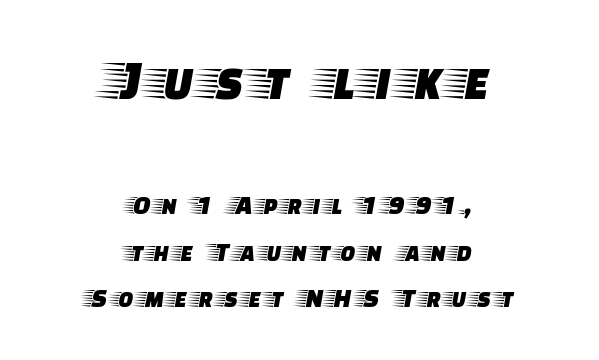
The text block is weighted toward neither margin, spreading evenly from the middle. No word sits above an underline. Reading top to bottom, the characters get smaller at the block break. Yep, those are serifs on the letters.
